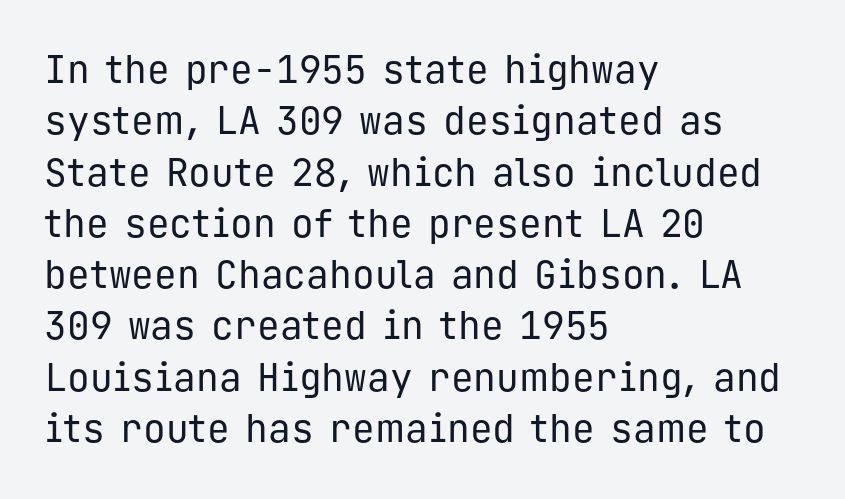
Is the letter spacing exaggerated? No — it looks like the ordinary default. This sample uses a sans-serif face. Spacing verdict: monospaced, one width for all characters. These lines were composed using upright roman letters. Teacher's note: observe the even left margin — that is flush-left alignment. Nobody drew a line under any word here.
